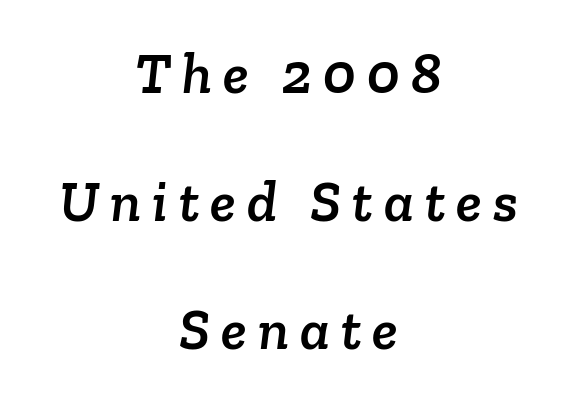
The whitespace from short lines is split evenly between both sides. Bare-footed words on every line. The passage shown is typed in a proportional face where columns would drift. You can tell from the footed stems that serif type was used.
